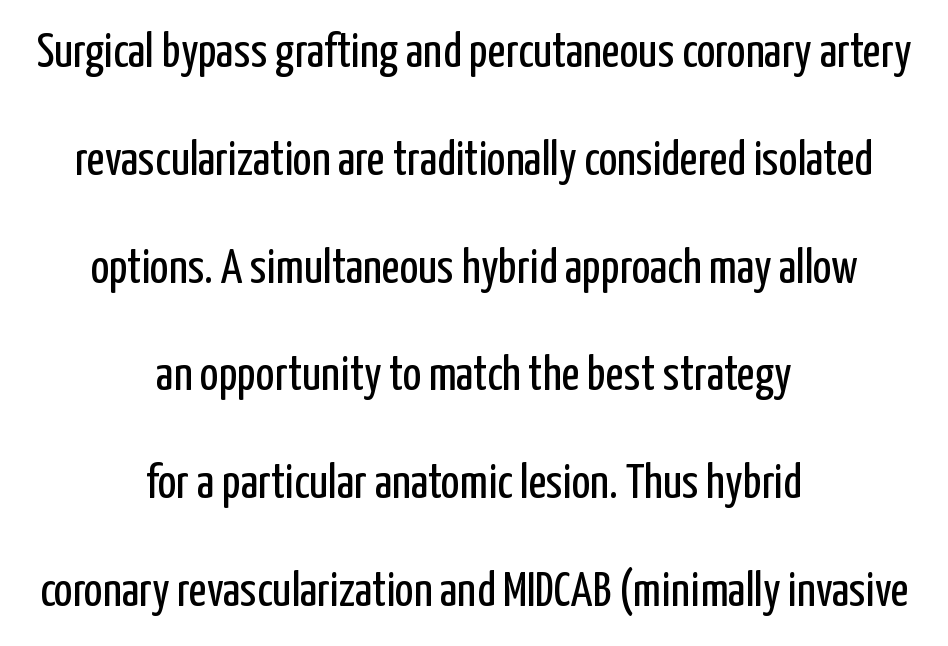
{"serif": "no", "italic": "no", "bold": "no", "weight": "regular", "width": "condensed", "stroke_contrast": "low", "x_height": "medium", "monospaced": "no", "underline": "no", "align": "center", "line_spacing": "loose", "line_spacing_ratio": 2.2, "letter_spacing": "normal", "letter_spacing_em": 0.0, "glyph_px": 49}
